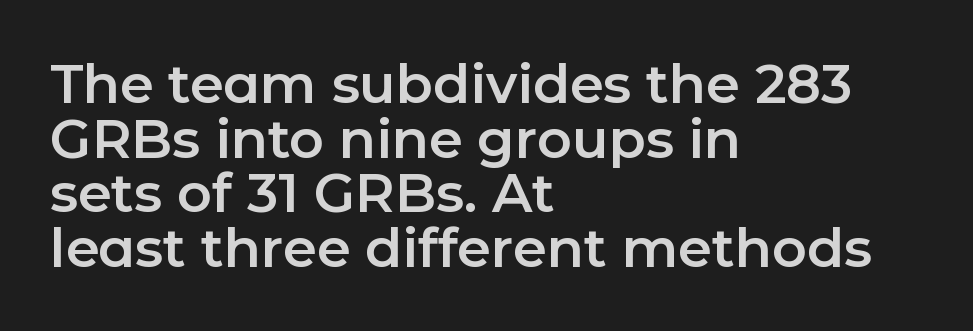
In terms of posture, this sample is upright. The glyphs are unaccompanied by any horizontal stroke below them. Letterform terminals end flat and unadorned throughout the passage. Does the leading feel generous? Not at all — it's pinched.
